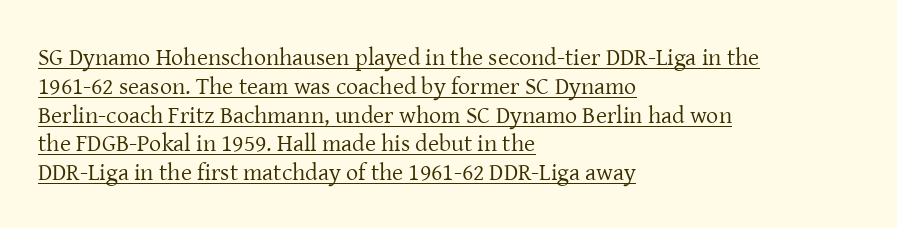
Q: Is the text bold? A: No.
Q: Is the text italic (slanted)? A: No, it is upright.
Q: Is the text underlined? A: Yes.
Q: How is the paragraph aligned? A: Left-aligned.
Q: Is the spacing between letters normal or unusually wide? A: Normal.
